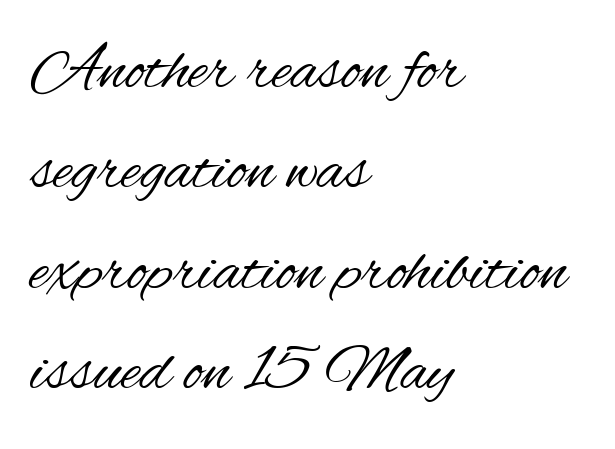
{"serif": "no", "bold": "no", "weight": "regular", "width": "condensed", "stroke_contrast": "medium", "x_height": "small", "monospaced": "no", "underline": "no", "align": "left", "line_spacing": "normal", "line_spacing_ratio": 1.5, "letter_spacing": "normal", "letter_spacing_em": 0.0, "glyph_px": 67}
